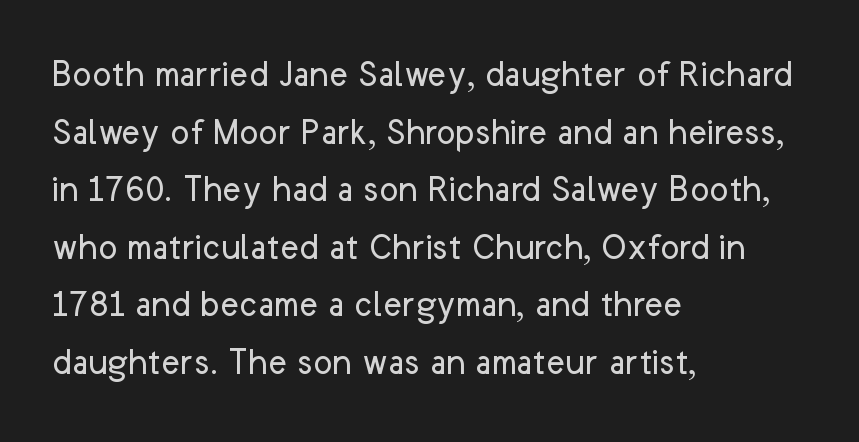
{"serif": "no", "italic": "no", "bold": "no", "weight": "regular", "width": "normal", "stroke_contrast": "low", "x_height": "medium", "monospaced": "no", "underline": "no", "align": "left", "line_spacing": "normal", "line_spacing_ratio": 1.44, "letter_spacing": "normal", "letter_spacing_em": 0.0, "glyph_px": 40}
